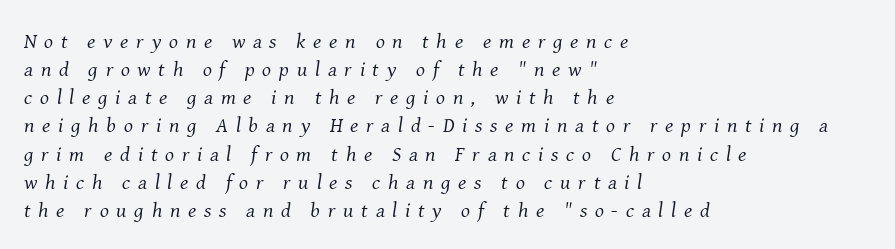
The image shows 21 px text type, italic (leaning right); set left-aligned, normal line spacing (1.34x), unusually wide letter spacing (+0.37 em), not underlined.
